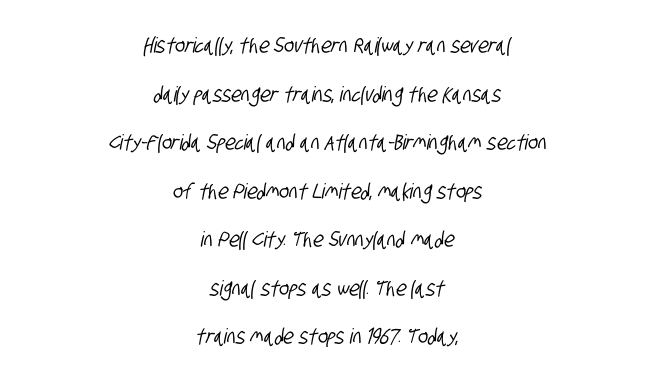
Q: Is the text underlined? A: No.
Q: How is the paragraph aligned? A: Centered.
Q: Is the spacing between letters normal or unusually wide? A: Normal.
Q: Is the spacing between lines tight, normal or loose? A: Loose.
